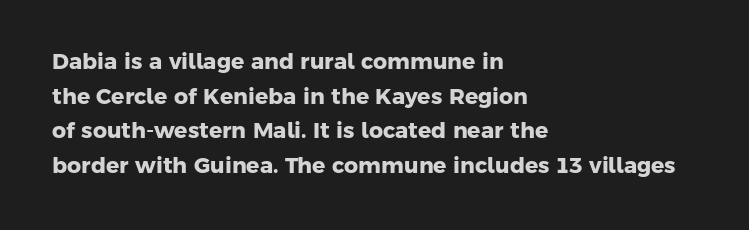
The image shows 22 px bold type; set left-aligned, normal line spacing (1.57x), normal letter spacing, not underlined.
